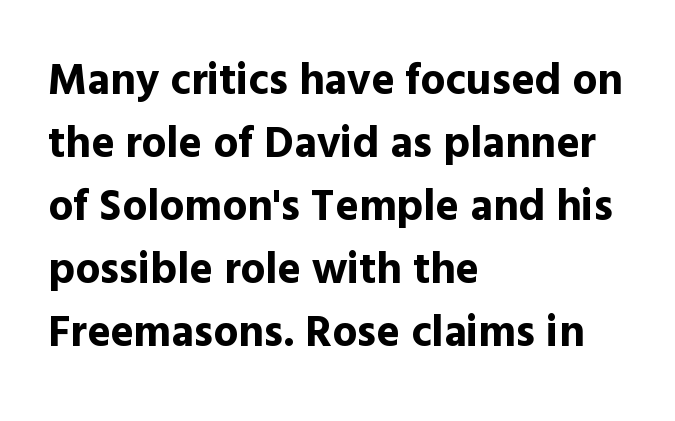
The image shows 44 px bold sans-serif type, upright; set left-aligned, normal line spacing (1.43x), normal letter spacing, not underlined; a medium x-height.
